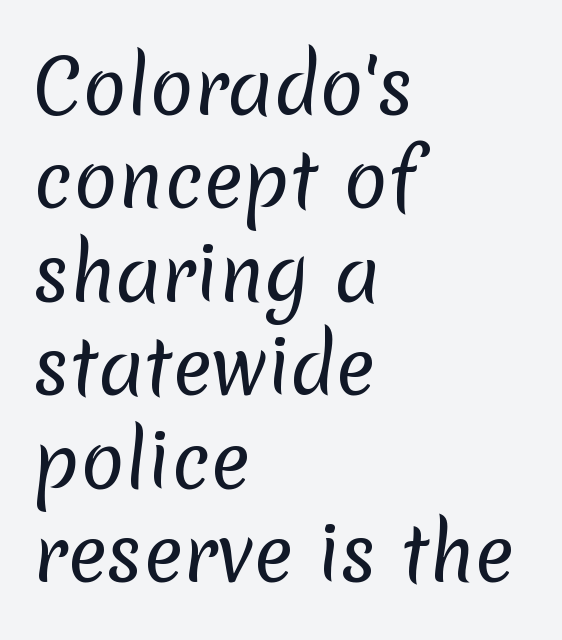
The image shows 73 px regular-weight sans-serif type; set left-aligned, normal line spacing (1.28x), normal letter spacing, not underlined; low stroke contrast and a medium x-height.
